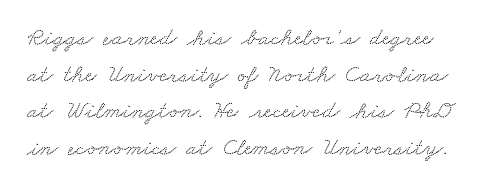
Q: Is the text underlined? A: No.
Q: Is the spacing between letters normal or unusually wide? A: Normal.
Q: Is the spacing between lines tight, normal or loose? A: Normal.
